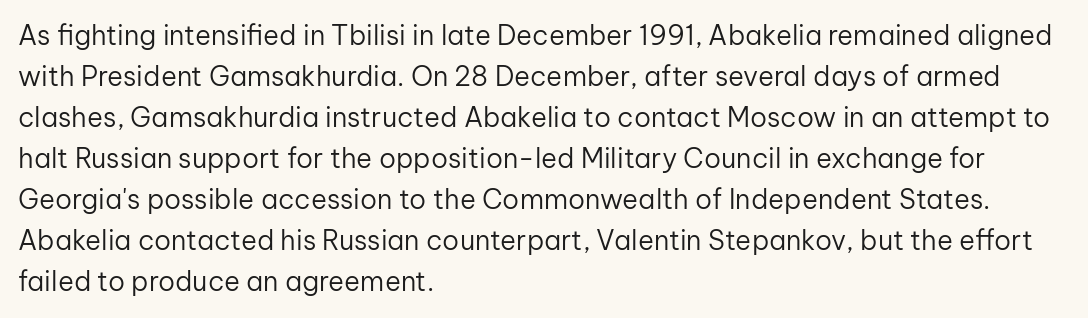
{"italic": "no", "bold": "no", "underline": "no", "align": "left", "line_spacing": "normal", "line_spacing_ratio": 1.52, "letter_spacing": "normal", "letter_spacing_em": 0.0, "glyph_px": 27}
